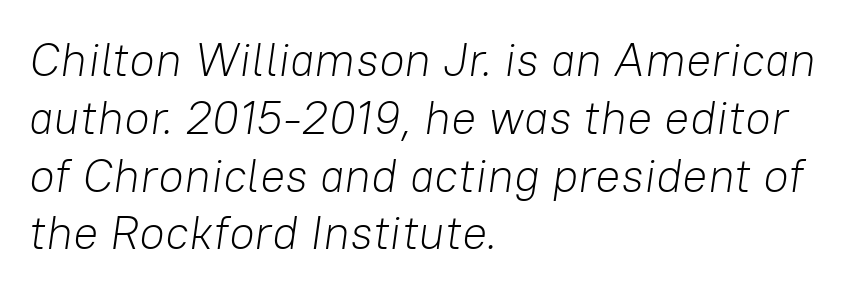
Q: Is the text bold? A: No.
Q: Is the text italic (slanted)? A: Yes, it leans right by about 8 degrees.
Q: Is the text underlined? A: No.
Q: How is the paragraph aligned? A: Left-aligned.
Q: Is the spacing between letters normal or unusually wide? A: Normal.
Q: Width (condensed, normal, or wide)? A: Normal.
Q: Stroke contrast? A: Low.
Q: x-height? A: Medium.
Q: Monospaced? A: No.
